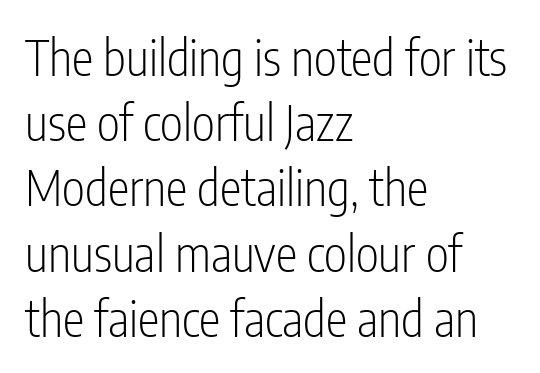
Q: Is the text bold? A: No.
Q: Is the text italic (slanted)? A: No, it is upright.
Q: Is the typeface a serif or a sans-serif typeface? A: Sans-serif.
Q: Is the text underlined? A: No.
Q: How is the paragraph aligned? A: Left-aligned.
Q: Is the spacing between letters normal or unusually wide? A: Normal.
Q: Is the spacing between lines tight, normal or loose? A: Normal.
Q: Width (condensed, normal, or wide)? A: Condensed.
Q: Stroke contrast? A: Low.
Q: x-height? A: Medium.
Q: Monospaced? A: No.
